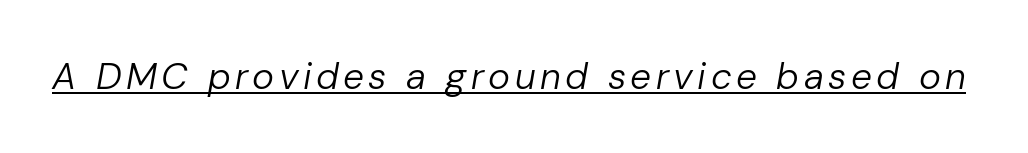
The image shows 37 px regular-weight type, italic (leaning right); set underlined; low stroke contrast and a medium x-height.
